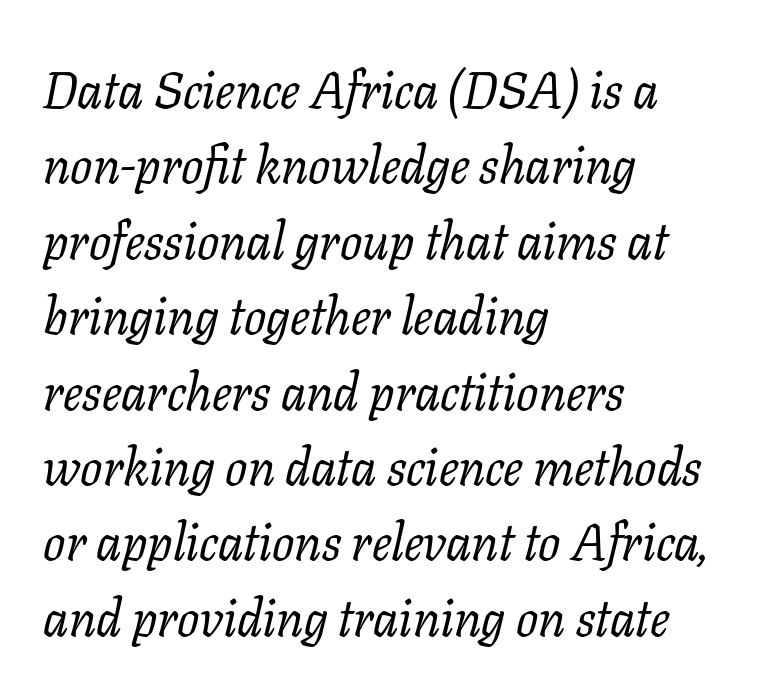
The image shows 52 px regular-weight serif type, italic (leaning right); set left-aligned, normal line spacing (1.45x), normal letter spacing, not underlined; low stroke contrast and a medium x-height.
